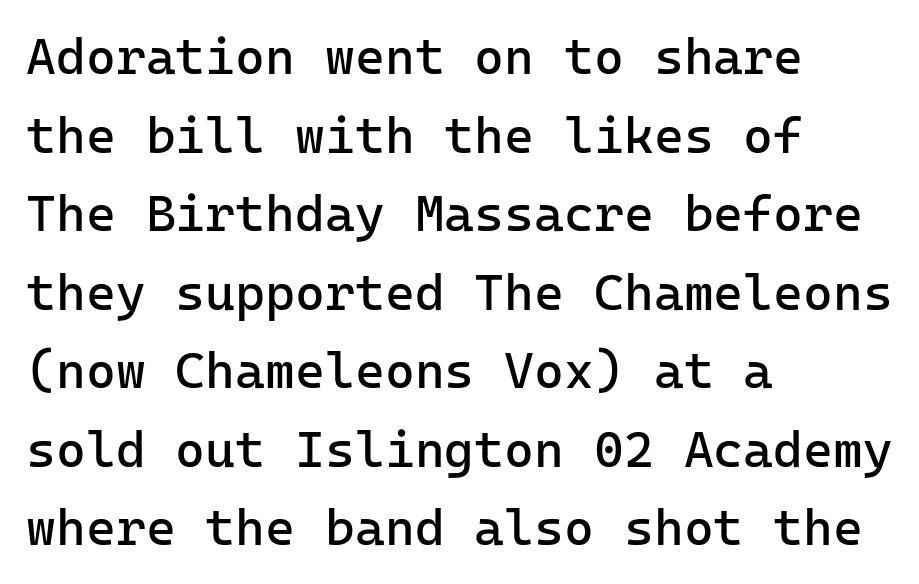
Q: Is the text bold? A: No.
Q: Is the text italic (slanted)? A: No, it is upright.
Q: Is the typeface a serif or a sans-serif typeface? A: Sans-serif.
Q: Is the text underlined? A: No.
Q: How is the paragraph aligned? A: Left-aligned.
Q: Is the spacing between letters normal or unusually wide? A: Normal.
Q: Is the spacing between lines tight, normal or loose? A: Normal.
Q: Width (condensed, normal, or wide)? A: Normal.
Q: Stroke contrast? A: Low.
Q: x-height? A: Medium.
Q: Monospaced? A: Yes.
